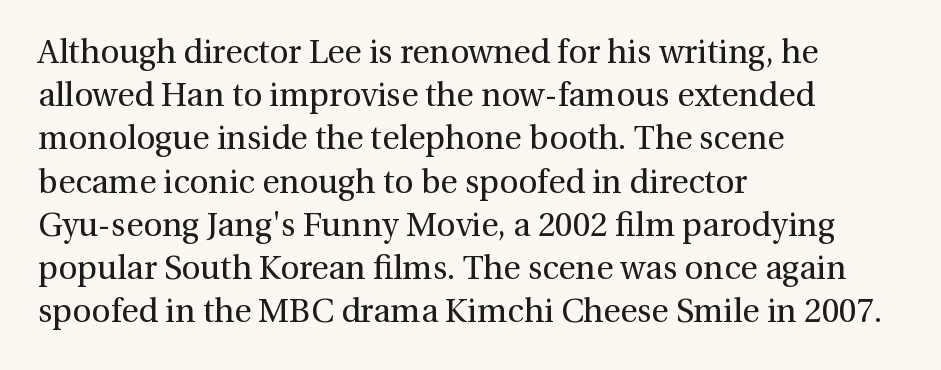
Only glyphs here, with clear space below each row. Each line starts at the same left margin while the right side varies. Stroke thickness stays within the range of a standard reading face or lighter. The rendering uses natural spacing where letterforms have individual widths. Default kerning and tracking; the words read as compact shapes.
